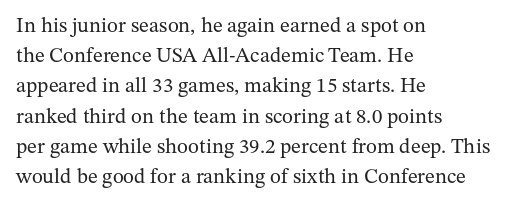
Q: Is the text bold? A: No.
Q: Is the text italic (slanted)? A: No, it is upright.
Q: Is the text underlined? A: No.
Q: How is the paragraph aligned? A: Left-aligned.
Q: Is the spacing between letters normal or unusually wide? A: Normal.
Q: Is the spacing between lines tight, normal or loose? A: Normal.
